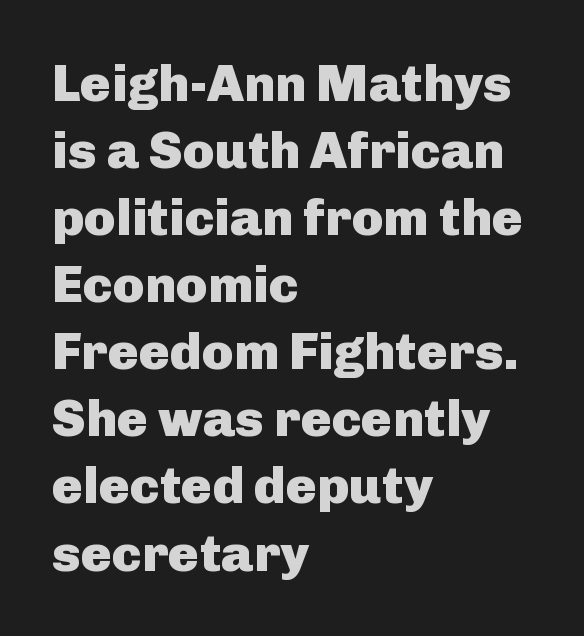
{"serif": "no", "italic": "no", "bold": "yes", "weight": "heavy", "width": "normal", "stroke_contrast": "low", "x_height": "medium", "monospaced": "no", "underline": "no", "align": "left", "line_spacing": "normal", "line_spacing_ratio": 1.29, "letter_spacing": "normal", "letter_spacing_em": 0.0, "glyph_px": 52}
